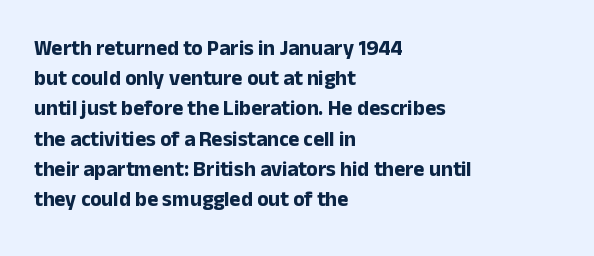
The image shows 21 px bold type, upright; set left-aligned, normal line spacing (1.44x), normal letter spacing, not underlined.
